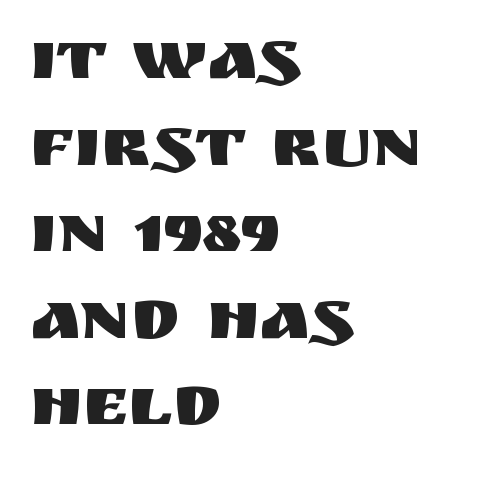
{"serif": "no", "italic": "no", "width": "normal", "stroke_contrast": "medium", "x_height": "large", "monospaced": "no", "underline": "no", "align": "left", "line_spacing_ratio": 1.22, "letter_spacing": "normal", "letter_spacing_em": 0.0, "glyph_px": 71}
